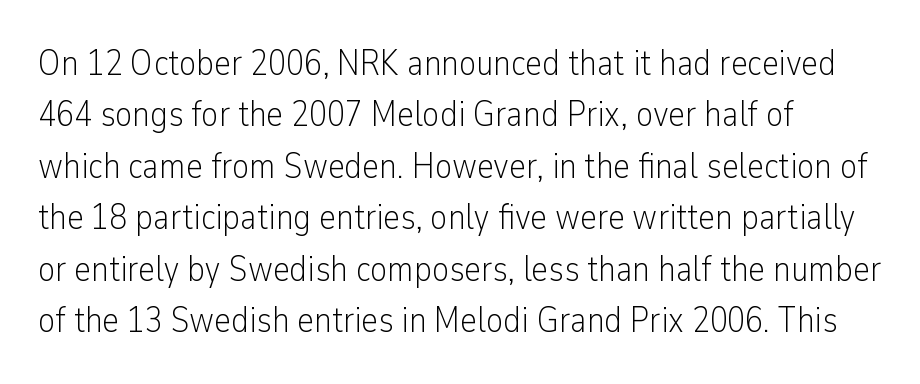
The image shows 36 px light, condensed sans-serif type, upright; set left-aligned, normal line spacing (1.43x), normal letter spacing, not underlined; low stroke contrast and a medium x-height.
